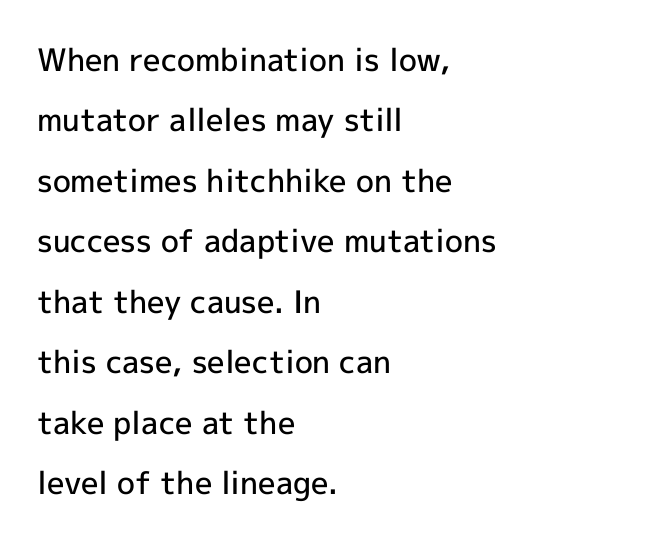
{"serif": "no", "italic": "no", "bold": "semi", "weight": "semibold", "width": "normal", "x_height": "medium", "monospaced": "no", "underline": "no", "align": "left", "line_spacing": "loose", "line_spacing_ratio": 1.95, "letter_spacing": "normal", "letter_spacing_em": 0.0, "glyph_px": 31}
